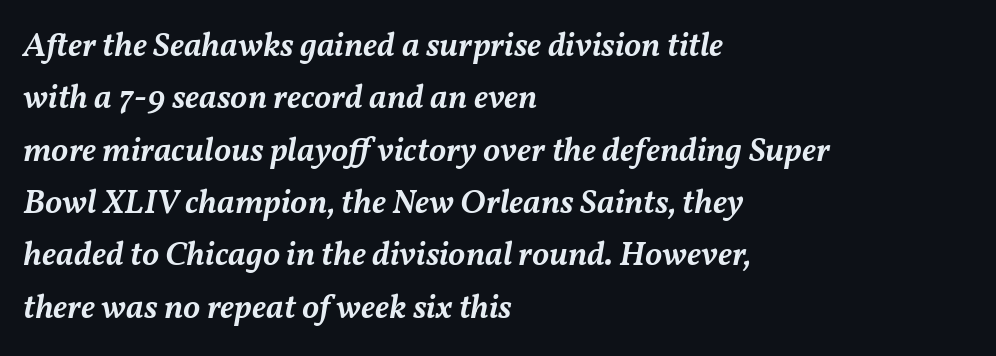
One glance says typical: line gaps are just what's usual. The passage shown is typed in a proportional face where columns would drift. Would a proofreader flag this as italicized? Yes. You could call the tracking neutral — neither tight nor loose. The typesetting leans somewhat heavy: a semibold. The glyphs are unaccompanied by any horizontal stroke below them.
